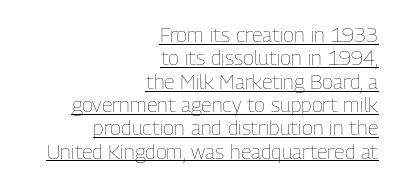
{"italic": "no", "bold": "no", "underline": "yes", "align": "right", "line_spacing": "tight", "line_spacing_ratio": 1.11, "letter_spacing": "normal", "letter_spacing_em": 0.0, "glyph_px": 21}
